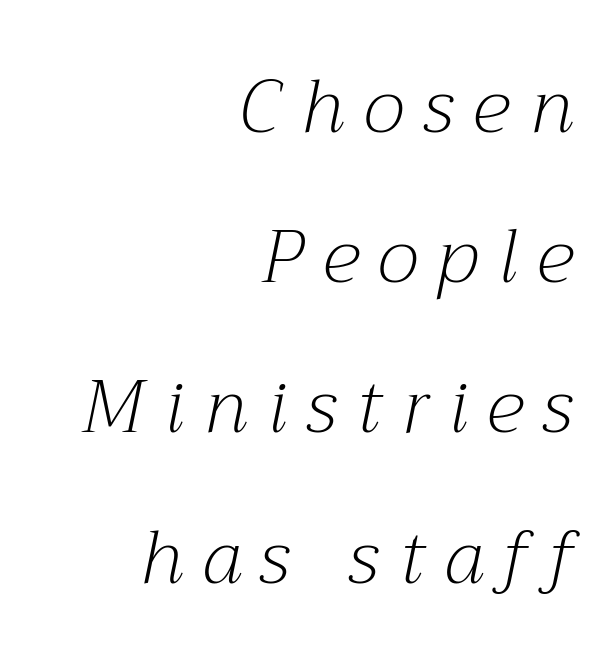
The image shows 74 px light serif type, italic (leaning right); set right-aligned, loose line spacing (2.03x), unusually wide letter spacing (+0.27 em), not underlined; medium stroke contrast and a medium x-height.
